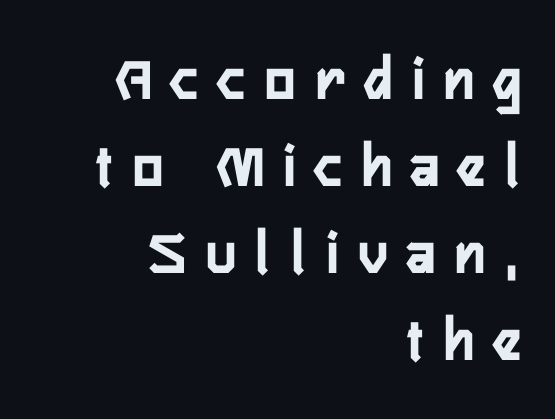
{"serif": "no", "italic": "no", "width": "condensed", "stroke_contrast": "low", "x_height": "medium", "monospaced": "no", "underline": "no", "align": "right", "line_spacing": "normal", "line_spacing_ratio": 1.38, "letter_spacing": "wide", "letter_spacing_em": 0.32, "glyph_px": 63}
